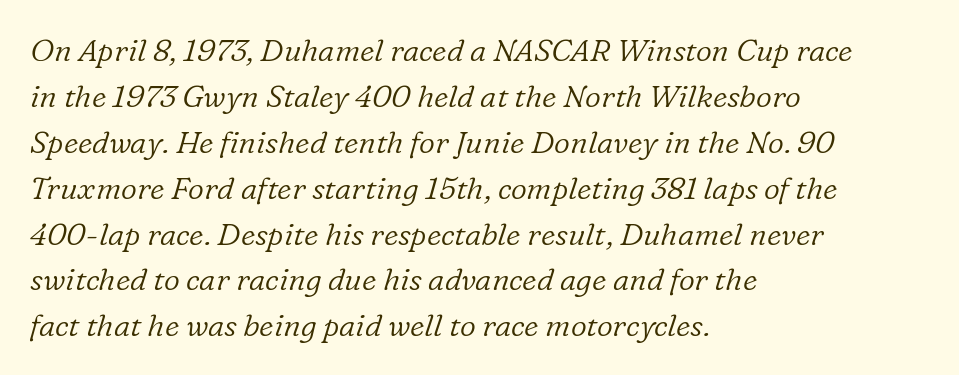
The lettering tilts uniformly, giving the passage an italic look. Is this a heavy cut? Hardly; it is regular or lighter. Quick note: interline space is typical. Nothing unusual about the tracking: characters are spaced as the font intends. These lines are set flush left with a ragged right edge. This is serif lettering, the kind often seen in printed books.
